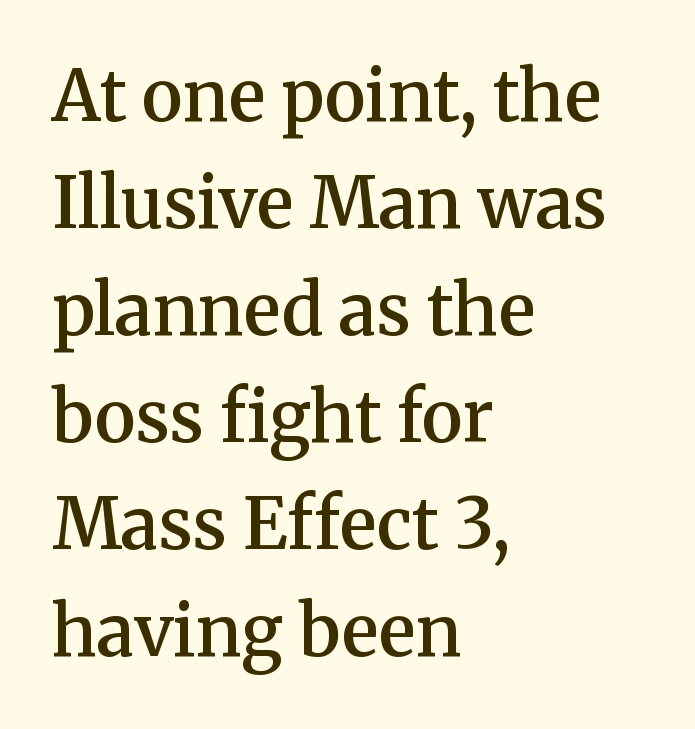
The image shows 70 px semibold serif type, upright; set left-aligned, normal line spacing (1.53x), normal letter spacing, not underlined; medium stroke contrast and a medium x-height.
